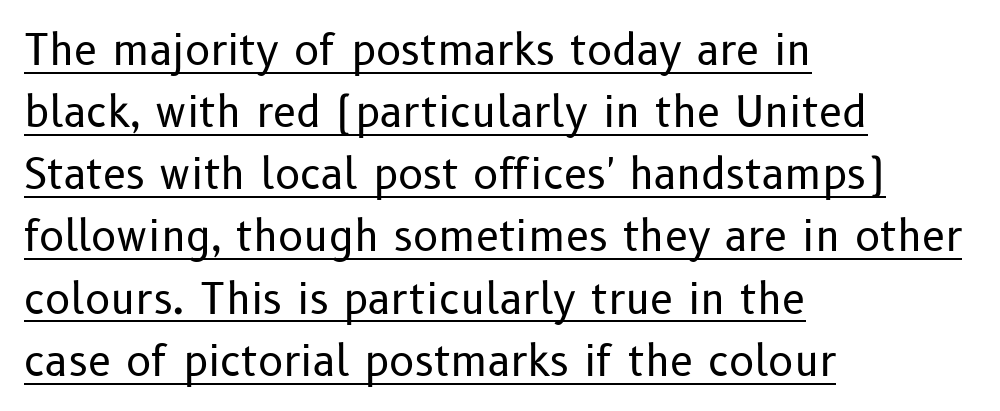
The image shows 42 px regular-weight sans-serif type, upright; set left-aligned, normal line spacing (1.48x), normal letter spacing, underlined; low stroke contrast and a medium x-height.
